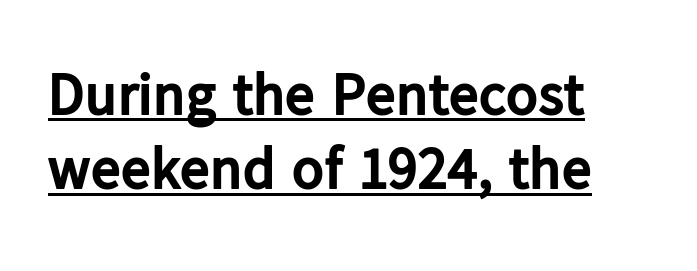
Q: Is the text bold? A: Yes.
Q: Is the text italic (slanted)? A: No, it is upright.
Q: Is the typeface a serif or a sans-serif typeface? A: Sans-serif.
Q: Is the text underlined? A: Yes.
Q: How is the paragraph aligned? A: Left-aligned.
Q: Is the spacing between letters normal or unusually wide? A: Normal.
Q: Width (condensed, normal, or wide)? A: Normal.
Q: Stroke contrast? A: Low.
Q: x-height? A: Medium.
Q: Monospaced? A: No.
